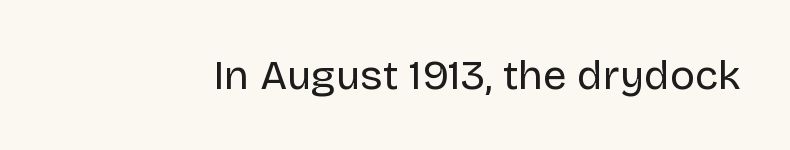
Q: Is the text bold? A: No.
Q: Is the text italic (slanted)? A: No, it is upright.
Q: Is the typeface a serif or a sans-serif typeface? A: Sans-serif.
Q: Is the text underlined? A: No.
Q: Is the spacing between letters normal or unusually wide? A: Normal.
Q: Width (condensed, normal, or wide)? A: Normal.
Q: Stroke contrast? A: Low.
Q: x-height? A: Large.
Q: Monospaced? A: No.
